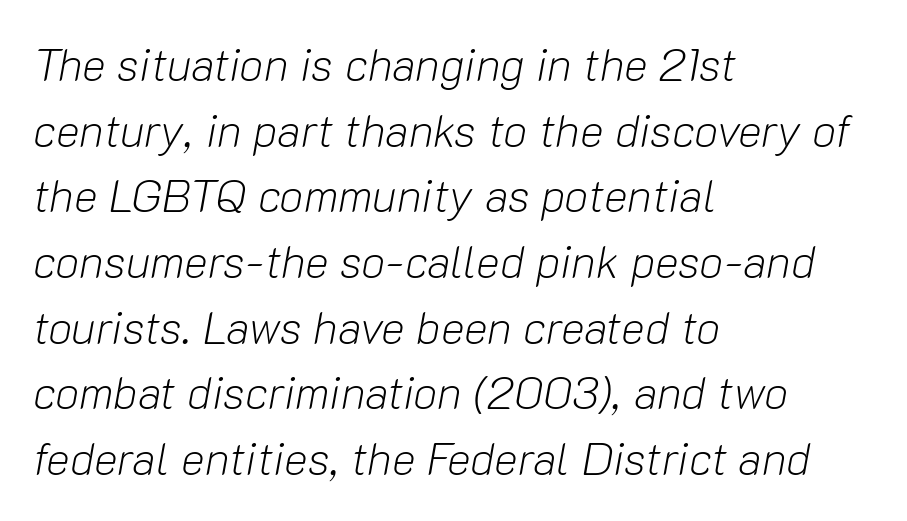
{"italic": "yes", "lean": "right", "slant_degrees": 10, "bold": "no", "weight": "light", "width": "normal", "stroke_contrast": "low", "x_height": "medium", "monospaced": "no", "underline": "no", "align": "left", "line_spacing": "normal", "line_spacing_ratio": 1.46, "letter_spacing": "normal", "letter_spacing_em": 0.0, "glyph_px": 45}
